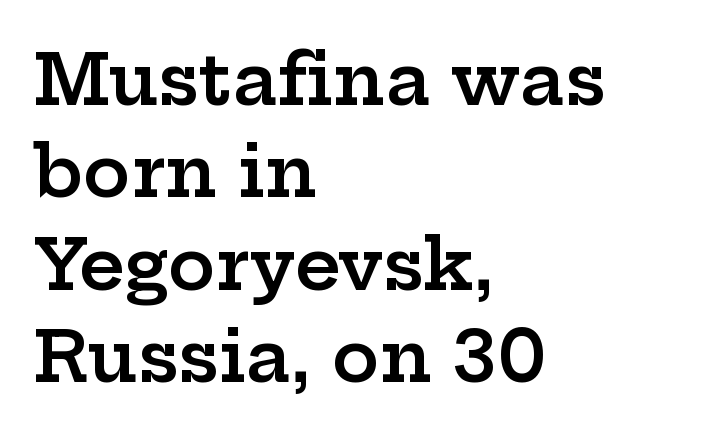
Q: Is the text bold? A: Semi-bold.
Q: Is the text italic (slanted)? A: No, it is upright.
Q: Is the typeface a serif or a sans-serif typeface? A: Serif.
Q: Is the text underlined? A: No.
Q: How is the paragraph aligned? A: Left-aligned.
Q: Is the spacing between letters normal or unusually wide? A: Normal.
Q: Is the spacing between lines tight, normal or loose? A: Normal.
Q: Width (condensed, normal, or wide)? A: Wide.
Q: Stroke contrast? A: Low.
Q: x-height? A: Medium.
Q: Monospaced? A: No.
